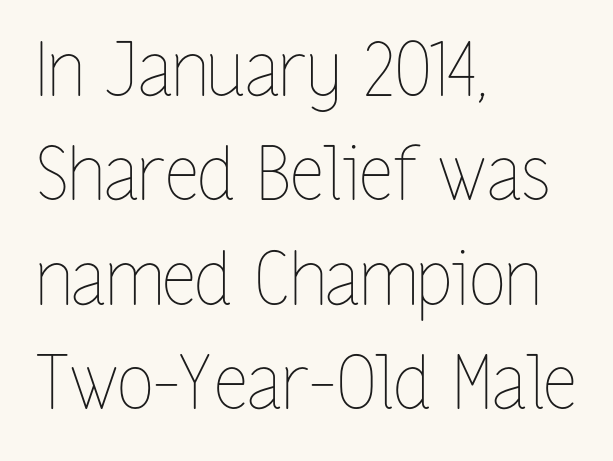
The image shows 74 px thin, condensed type, upright; set left-aligned, normal line spacing (1.41x), normal letter spacing, not underlined; low stroke contrast and a medium x-height.
